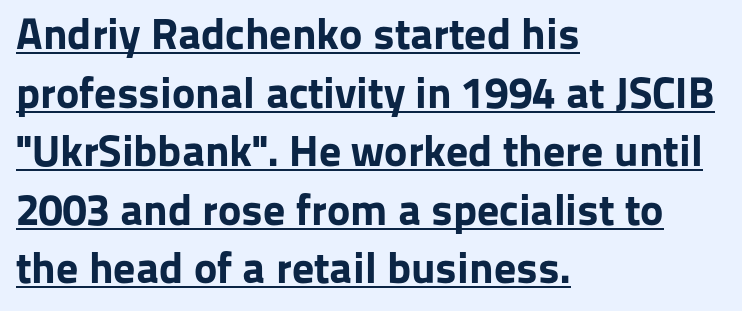
Note the varied advance widths — an 'i' is clearly narrower than an 'm'. Posture: vertical. The text was rendered using a sans face with plain stroke endings. These lines are set flush left with a ragged right edge. The words here are underlined.
